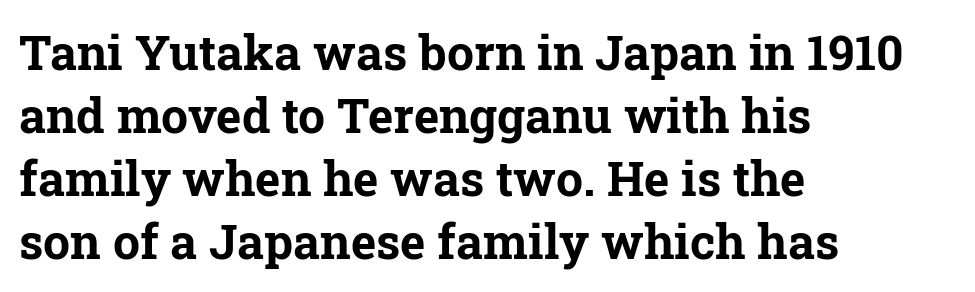
The image shows 48 px bold serif type, upright; set left-aligned, normal line spacing (1.31x), normal letter spacing, not underlined; low stroke contrast and a medium x-height.
